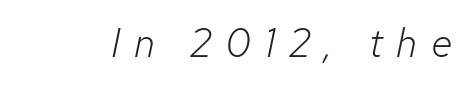
The image shows 40 px light type, italic (leaning right); set unusually wide letter spacing (+0.33 em), not underlined; low stroke contrast and a medium x-height.
